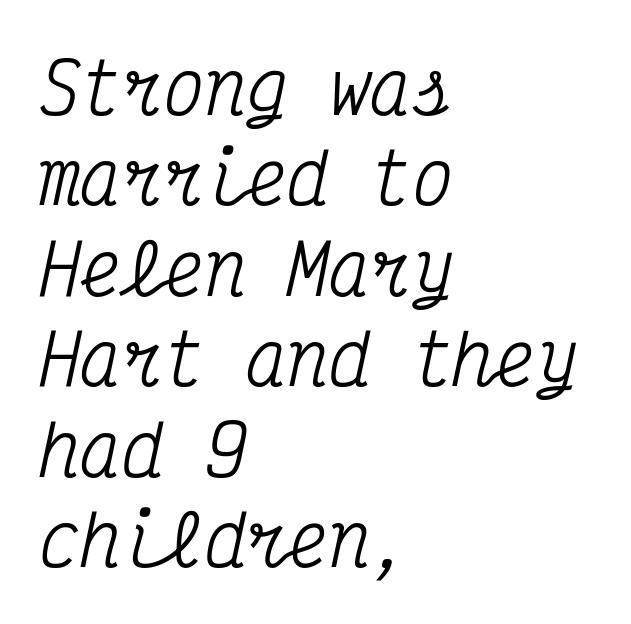
The image shows 69 px condensed serif type, italic (leaning right), monospaced; set left-aligned, normal line spacing (1.31x), normal letter spacing, not underlined; medium stroke contrast and a medium x-height.
